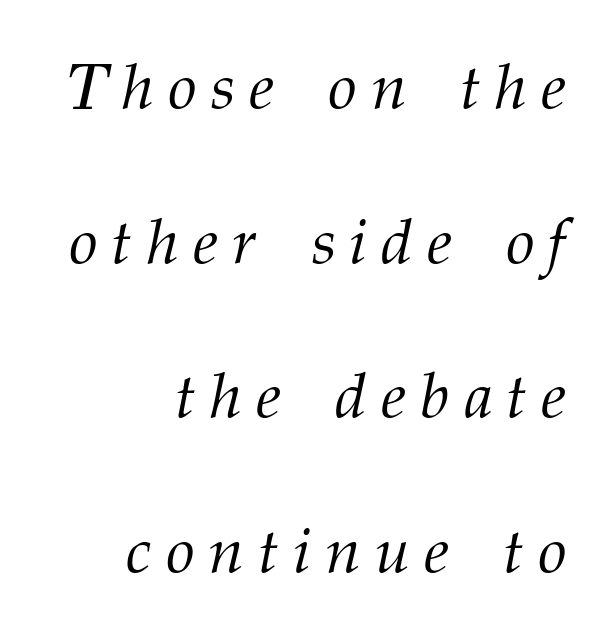
Line endings align vertically; line beginnings do not. No letter is thick-stroked: the sample isn't bold. These lines are rendered in a variable-pitch font. Posture: slanted. Typographically, this falls in the serif category.
